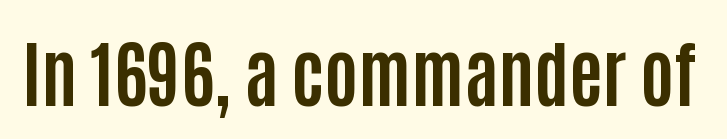
Students, this is bold: see how much ink each stroke carries. The horizontal fit of the characters is conventional and even. Do the characters align in a grid? No, the font is proportional. Observe the absence of serifs on each vertical stroke in this sample. Has an underline been added? It has not.
